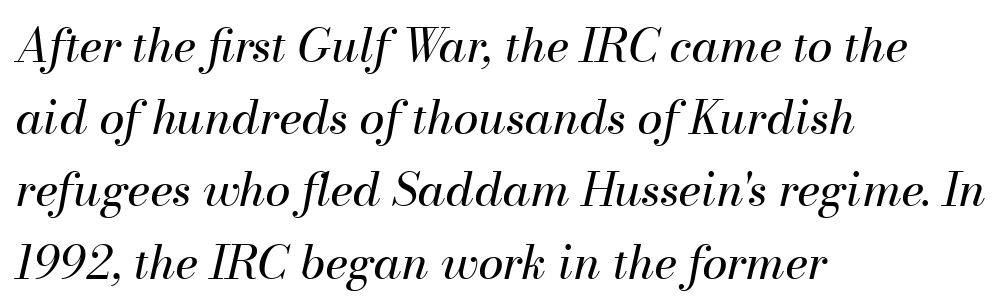
{"italic": "yes", "lean": "right", "slant_degrees": 13, "bold": "no", "weight": "regular", "width": "normal", "stroke_contrast": "medium", "x_height": "small", "monospaced": "no", "underline": "no", "align": "left", "line_spacing": "normal", "line_spacing_ratio": 1.57, "letter_spacing": "normal", "letter_spacing_em": 0.0, "glyph_px": 46}
